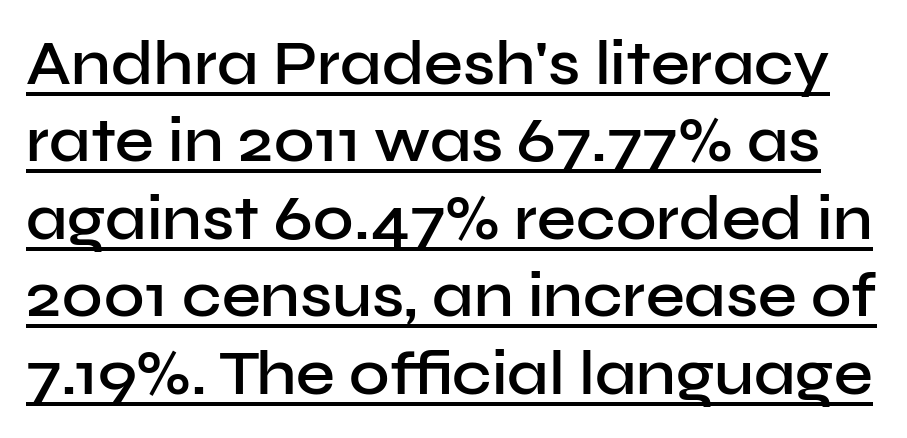
The image shows 62 px semibold sans-serif type, upright; set normal line spacing (1.25x), normal letter spacing, underlined; low stroke contrast and a medium x-height.
